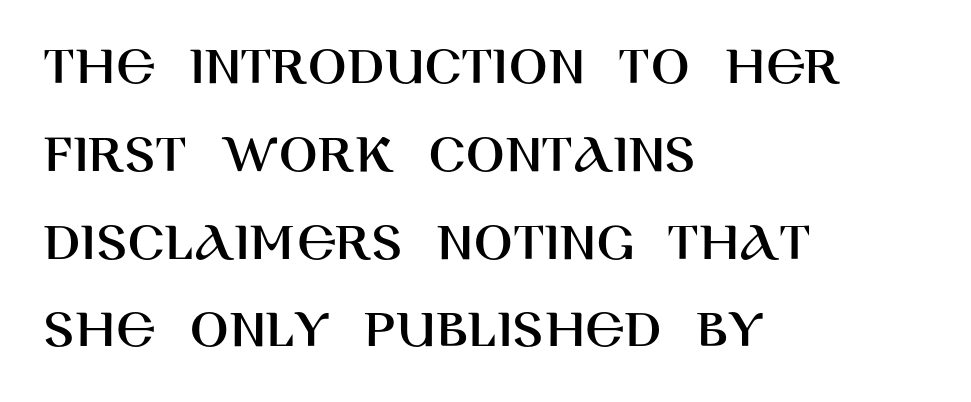
This rendering uses left alignment, leaving the right contour irregular. The space directly below the letters is spotless. The passage shown is typed in a proportional face where columns would drift. Letter spacing: default. The block of text has a typical density, with ordinary space between rows.
